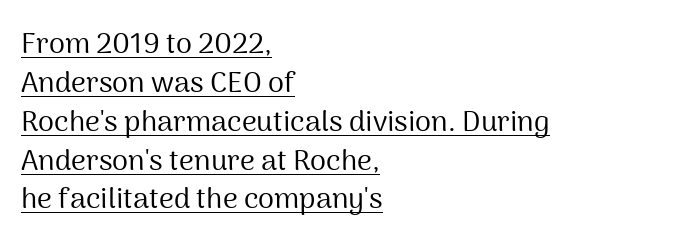
{"serif": "no", "italic": "no", "bold": "no", "weight": "regular", "width": "normal", "stroke_contrast": "medium", "x_height": "medium", "monospaced": "no", "underline": "yes", "align": "left", "line_spacing": "normal", "line_spacing_ratio": 1.34, "letter_spacing": "normal", "letter_spacing_em": 0.0, "glyph_px": 29}
